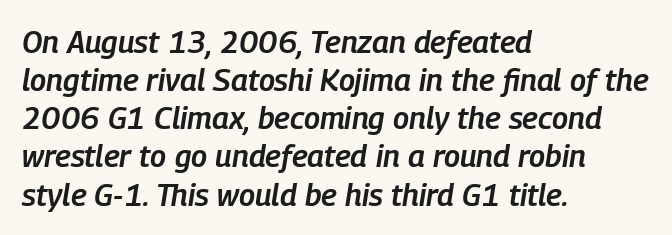
{"italic": "yes", "lean": "right", "slant_degrees": 9, "bold": "semi", "weight": "semibold", "width": "condensed", "stroke_contrast": "low", "x_height": "medium", "monospaced": "no", "underline": "no", "align": "left", "line_spacing_ratio": 1.23, "letter_spacing": "normal", "letter_spacing_em": 0.0, "glyph_px": 31}
